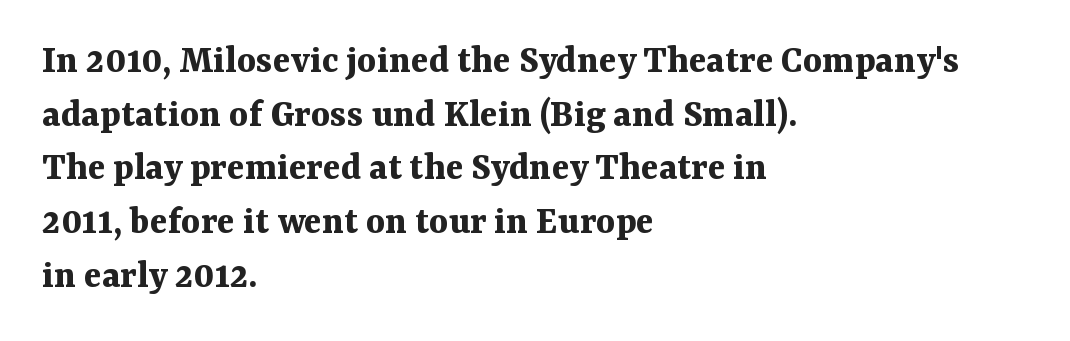
{"serif": "yes", "italic": "no", "bold": "yes", "weight": "bold", "width": "normal", "stroke_contrast": "medium", "x_height": "medium", "monospaced": "no", "underline": "no", "align": "left", "line_spacing": "normal", "line_spacing_ratio": 1.31, "letter_spacing": "normal", "letter_spacing_em": 0.0, "glyph_px": 41}
